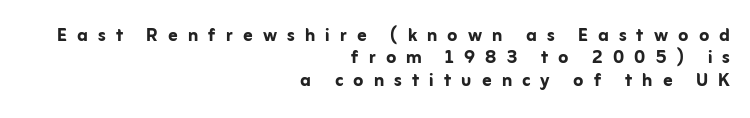
Q: Is the text bold? A: Yes.
Q: Is the text italic (slanted)? A: No, it is upright.
Q: Is the text underlined? A: No.
Q: How is the paragraph aligned? A: Right-aligned.
Q: Is the spacing between letters normal or unusually wide? A: Unusually wide.
Q: Is the spacing between lines tight, normal or loose? A: Tight.
